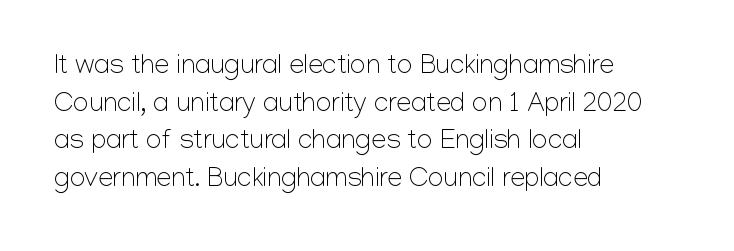
The image shows 27 px text type, upright; set left-aligned, normal line spacing (1.39x), normal letter spacing, not underlined.
